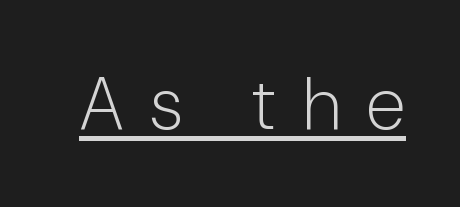
{"serif": "no", "italic": "no", "bold": "no", "weight": "light", "width": "condensed", "stroke_contrast": "low", "x_height": "medium", "monospaced": "no", "underline": "yes", "letter_spacing": "wide", "letter_spacing_em": 0.37, "glyph_px": 74}
